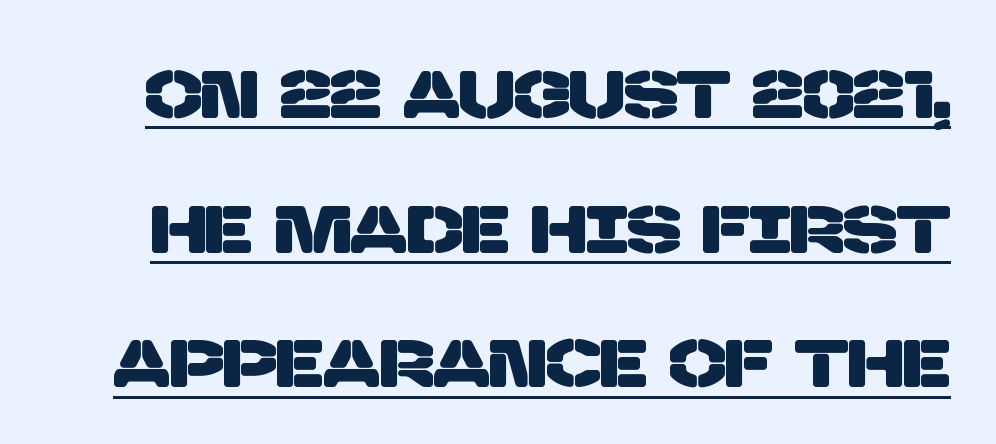
{"serif": "no", "width": "normal", "stroke_contrast": "low", "x_height": "large", "monospaced": "no", "underline": "yes", "line_spacing": "loose", "line_spacing_ratio": 2.01, "letter_spacing": "normal", "letter_spacing_em": 0.0, "glyph_px": 67}
